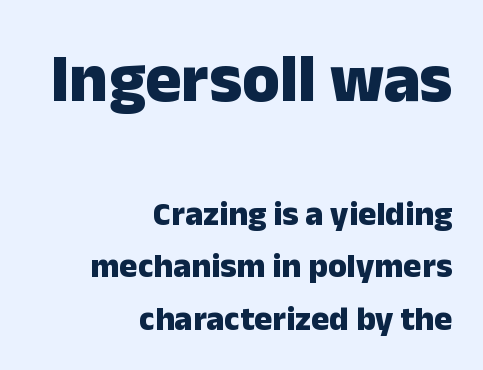
Q: Is the text bold? A: Yes.
Q: Is the text italic (slanted)? A: No, it is upright.
Q: Is the typeface a serif or a sans-serif typeface? A: Sans-serif.
Q: Is the text underlined? A: No.
Q: How is the paragraph aligned? A: Right-aligned.
Q: Is the spacing between letters normal or unusually wide? A: Normal.
Q: Is the spacing between lines tight, normal or loose? A: Normal.
Q: Which block of text is set in a larger size, the first (top) or the second (bottom)? A: The first (top) one.
Q: Width (condensed, normal, or wide)? A: Normal.
Q: Stroke contrast? A: Low.
Q: x-height? A: Medium.
Q: Monospaced? A: No.
